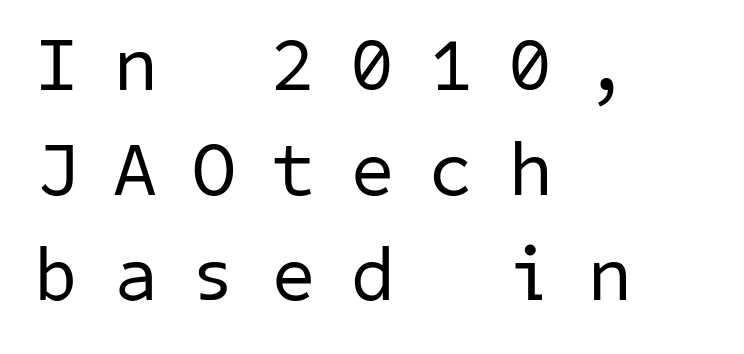
The image shows 76 px regular-weight sans-serif type; set left-aligned, normal line spacing (1.38x), unusually wide letter spacing (+0.49 em), not underlined; low stroke contrast and a medium x-height.
